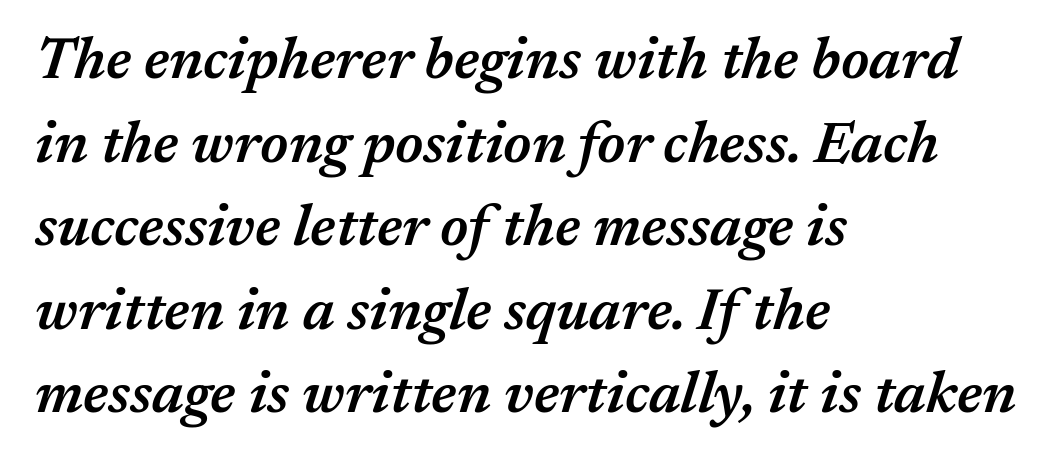
Spacing verdict: proportional, widths tailored to each character. Only glyphs here, with clear space below each row. Line beginnings align vertically; line endings do not. Quick note: interline space is typical. What weight is shown? A semibold, between regular and bold. Here the glyphs are tracked normally, forming tight word shapes.
